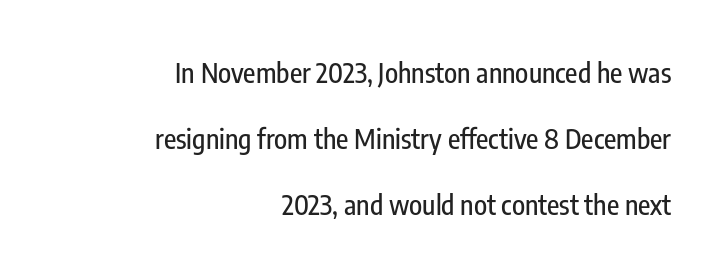
{"italic": "no", "underline": "no", "align": "right", "line_spacing": "loose", "line_spacing_ratio": 2.45, "letter_spacing": "normal", "letter_spacing_em": 0.0, "glyph_px": 27}
